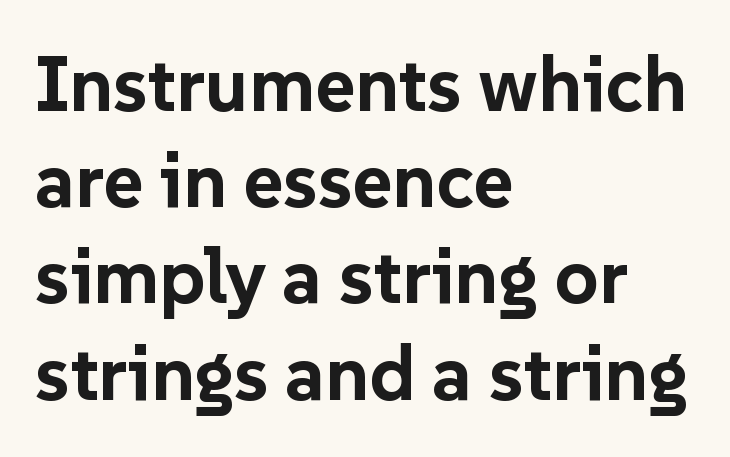
Q: Is the text bold? A: Yes.
Q: Is the text italic (slanted)? A: No, it is upright.
Q: Is the typeface a serif or a sans-serif typeface? A: Sans-serif.
Q: Is the text underlined? A: No.
Q: How is the paragraph aligned? A: Left-aligned.
Q: Is the spacing between letters normal or unusually wide? A: Normal.
Q: Is the spacing between lines tight, normal or loose? A: Normal.
Q: Width (condensed, normal, or wide)? A: Normal.
Q: Stroke contrast? A: Low.
Q: x-height? A: Medium.
Q: Monospaced? A: No.
